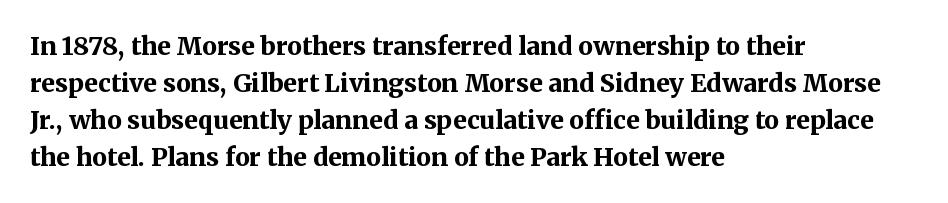
Q: Is the text bold? A: Yes.
Q: Is the text italic (slanted)? A: No, it is upright.
Q: Is the text underlined? A: No.
Q: How is the paragraph aligned? A: Left-aligned.
Q: Is the spacing between letters normal or unusually wide? A: Normal.
Q: Is the spacing between lines tight, normal or loose? A: Normal.
